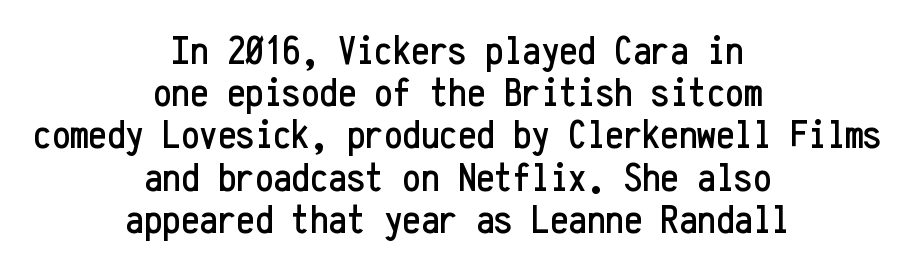
Style check: upright. Descenders hang freely into open space. Visually the block forms a symmetrical silhouette, jagged on both flanks. Does the leading feel generous? Not at all — it's pinched. A typesetter would call this zero additional tracking.
